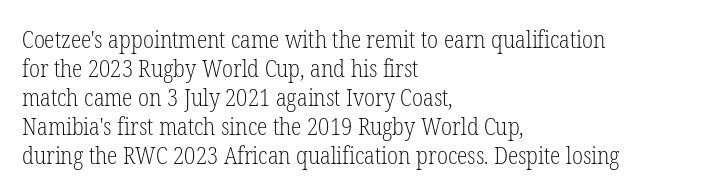
Q: Is the text bold? A: No.
Q: Is the text italic (slanted)? A: No, it is upright.
Q: Is the text underlined? A: No.
Q: How is the paragraph aligned? A: Left-aligned.
Q: Is the spacing between letters normal or unusually wide? A: Normal.
